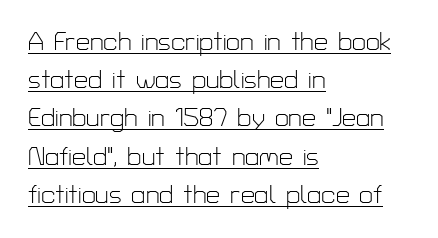
Q: Is the text bold? A: No.
Q: Is the text italic (slanted)? A: No, it is upright.
Q: Is the text underlined? A: Yes.
Q: How is the paragraph aligned? A: Left-aligned.
Q: Is the spacing between letters normal or unusually wide? A: Normal.
Q: Is the spacing between lines tight, normal or loose? A: Normal.
